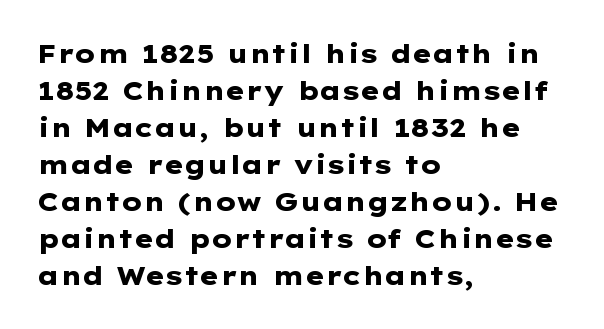
{"italic": "no", "bold": "yes", "underline": "no", "align": "left", "line_spacing": "normal", "line_spacing_ratio": 1.42, "letter_spacing": "normal", "letter_spacing_em": 0.0, "glyph_px": 26}
